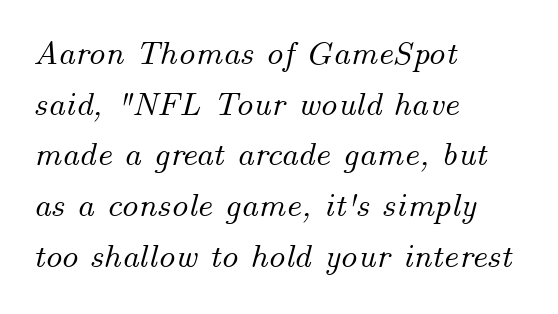
The image shows 34 px text type, italic (leaning right); set left-aligned, normal line spacing (1.49x), normal letter spacing, not underlined; medium stroke contrast and a small x-height.
